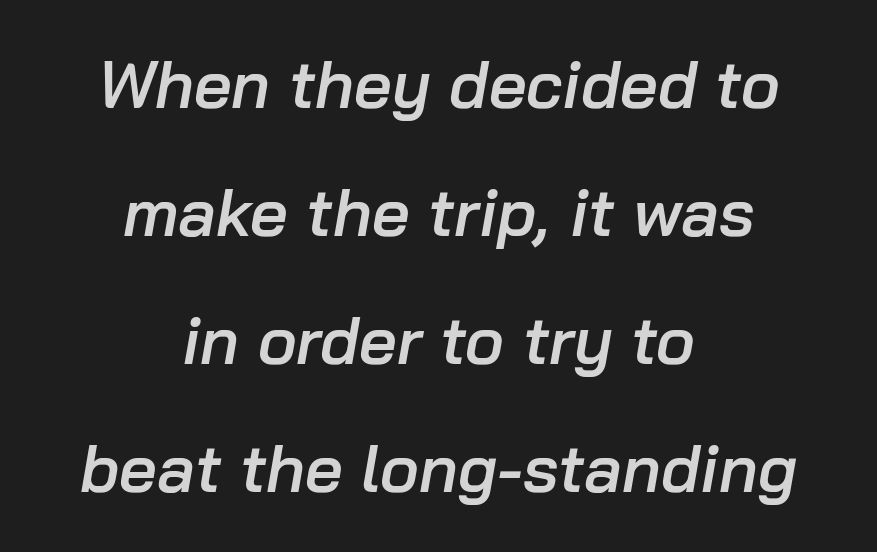
The image shows 66 px semibold type, italic (leaning right); set centered, loose line spacing (1.94x), normal letter spacing, not underlined; low stroke contrast and a medium x-height.
